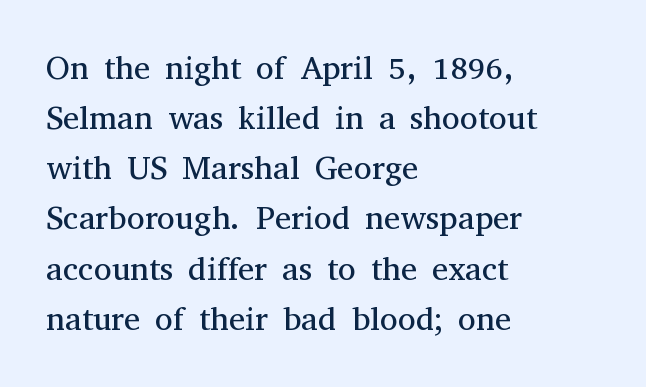
Q: Is the text bold? A: No.
Q: Is the text italic (slanted)? A: No, it is upright.
Q: Is the typeface a serif or a sans-serif typeface? A: Serif.
Q: Is the text underlined? A: No.
Q: How is the paragraph aligned? A: Left-aligned.
Q: Is the spacing between letters normal or unusually wide? A: Normal.
Q: Is the spacing between lines tight, normal or loose? A: Normal.
Q: Width (condensed, normal, or wide)? A: Normal.
Q: Stroke contrast? A: Medium.
Q: x-height? A: Medium.
Q: Monospaced? A: No.
